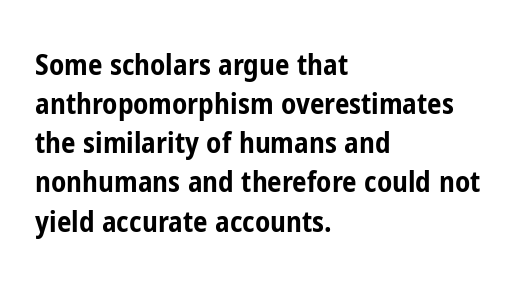
Evenly set lines give the paragraph a standard silhouette. This sample is left-justified, so line endings fall wherever the words run out. Letter spacing: default. Ascenders rise straight up at ninety degrees.
